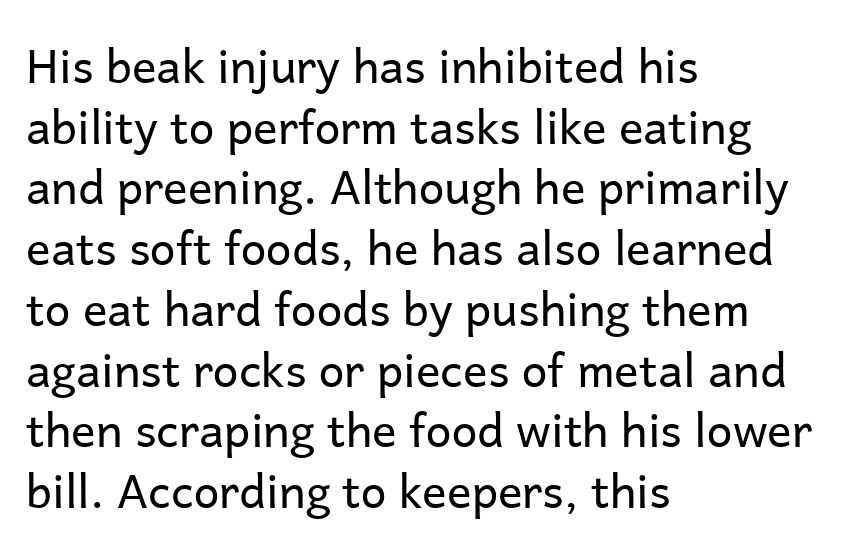
{"serif": "no", "italic": "no", "bold": "no", "weight": "regular", "width": "normal", "stroke_contrast": "low", "x_height": "medium", "monospaced": "no", "underline": "no", "align": "left", "line_spacing": "normal", "line_spacing_ratio": 1.32, "letter_spacing": "normal", "letter_spacing_em": 0.0, "glyph_px": 46}
